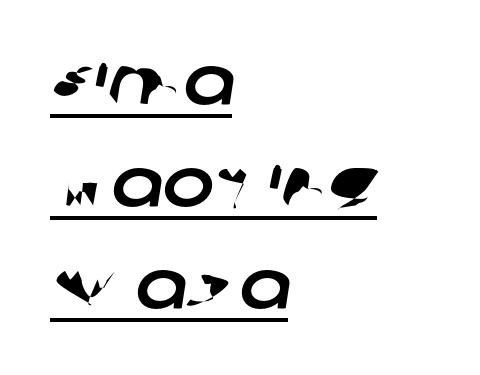
Q: Is the typeface a serif or a sans-serif typeface? A: Sans-serif.
Q: Is the text underlined? A: Yes.
Q: How is the paragraph aligned? A: Left-aligned.
Q: Is the spacing between letters normal or unusually wide? A: Normal.
Q: Is the spacing between lines tight, normal or loose? A: Normal.
Q: Width (condensed, normal, or wide)? A: Normal.
Q: Stroke contrast? A: Low.
Q: x-height? A: Large.
Q: Monospaced? A: No.
